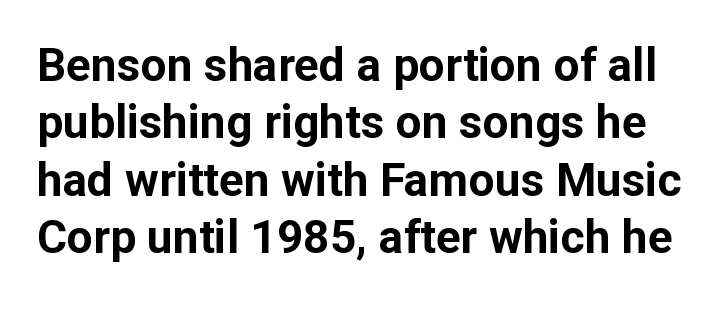
Posture: straight, roman, zero tilt. Underline: absent. Here the designer chose a conventional face with non-uniform glyph widths. Caption: standard tracking, unaltered. Students, this is bold: see how much ink each stroke carries. The letters carry no serifs — their stems end cleanly without finishing strokes.
